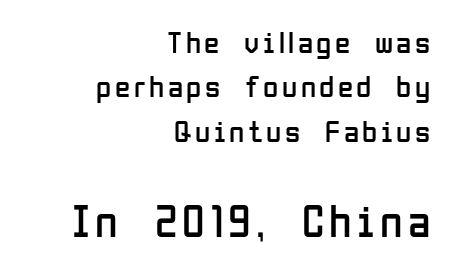
Anything drawn beneath the words? Only blank space. Every stem runs plumb, perpendicular to the baseline. Think of a printed novel: that variable character pitch is what you see here. Vertical spacing — default. Unlike a traditional serif, this face leaves its strokes unadorned.
